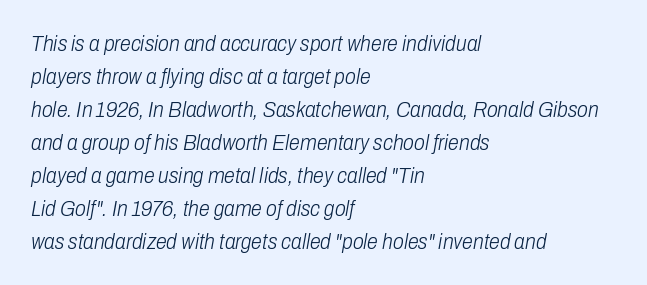
Notice how the stems are inclined rather than vertical — that's the hallmark of italics. Does the leading feel generous? No, just average. Every row of glyphs begins at an identical x-position on the left. Ink coverage per letter is moderate at most. Compared with typical body copy, the letter spacing here is the same.
